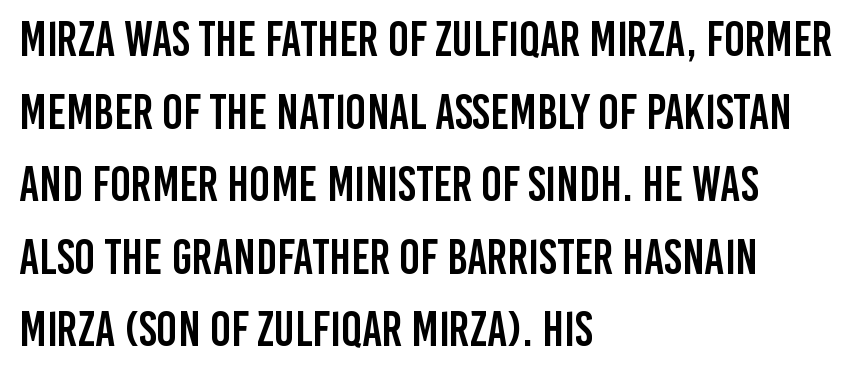
{"serif": "no", "italic": "no", "width": "condensed", "stroke_contrast": "low", "x_height": "large", "monospaced": "no", "underline": "no", "align": "left", "line_spacing": "normal", "line_spacing_ratio": 1.48, "letter_spacing": "normal", "letter_spacing_em": 0.0, "glyph_px": 49}
